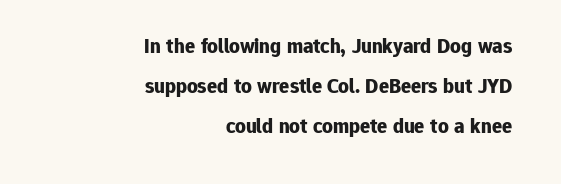
{"italic": "no", "bold": "yes", "underline": "no", "align": "right", "line_spacing": "loose", "line_spacing_ratio": 1.9, "letter_spacing": "normal", "letter_spacing_em": 0.0, "glyph_px": 21}
